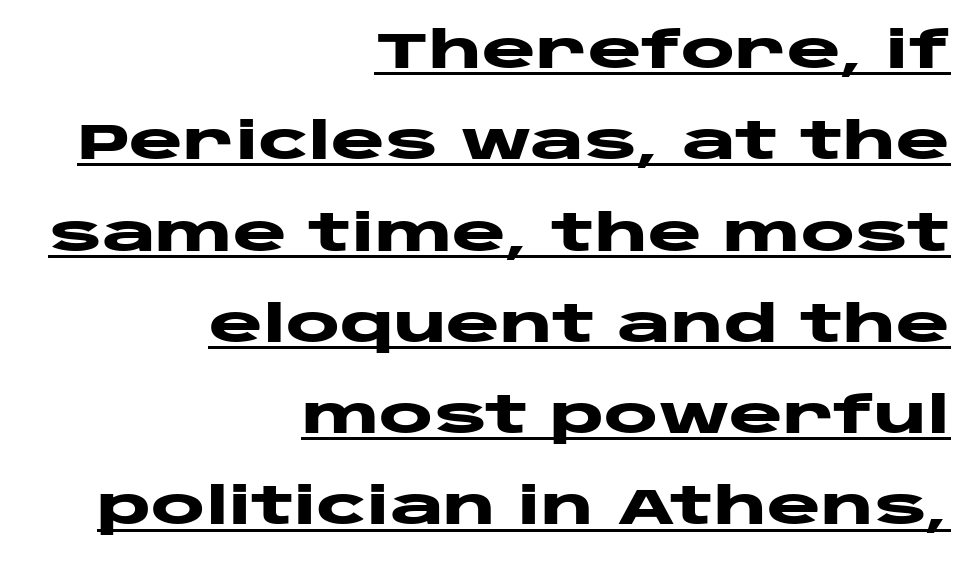
Here the designer chose a conventional face with non-uniform glyph widths. Glance below the letters and you will spot a drawn line. Unlike a traditional serif, this face leaves its strokes unadorned. This is the regular roman posture of the typeface.
